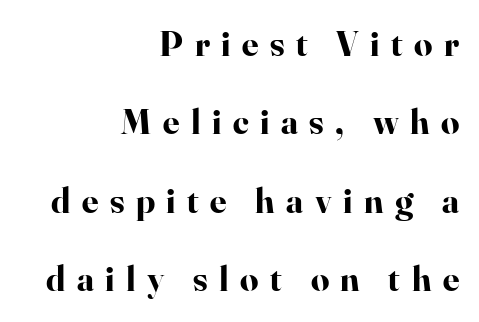
{"serif": "yes", "italic": "no", "bold": "yes", "weight": "bold", "width": "normal", "stroke_contrast": "high", "x_height": "small", "monospaced": "no", "underline": "no", "align": "right", "line_spacing": "loose", "line_spacing_ratio": 2.18, "letter_spacing": "wide", "letter_spacing_em": 0.32, "glyph_px": 36}
